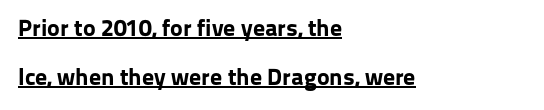
{"italic": "no", "bold": "yes", "underline": "yes", "align": "left", "line_spacing": "loose", "line_spacing_ratio": 2.05, "letter_spacing": "normal", "letter_spacing_em": 0.0, "glyph_px": 24}
